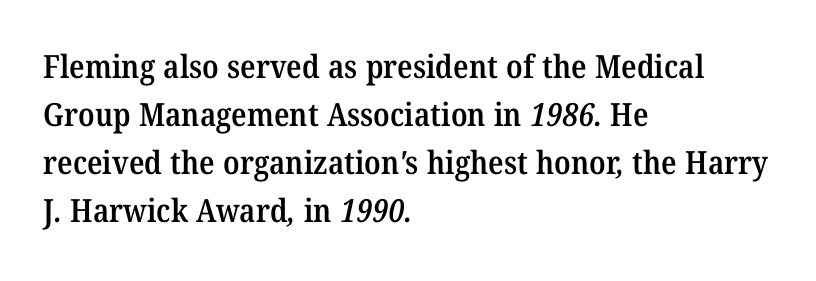
{"serif": "yes", "bold": "semi", "weight": "semibold", "width": "normal", "stroke_contrast": "medium", "x_height": "medium", "monospaced": "no", "underline": "no", "align": "left", "line_spacing": "normal", "line_spacing_ratio": 1.5, "letter_spacing": "normal", "letter_spacing_em": 0.0, "glyph_px": 32}
